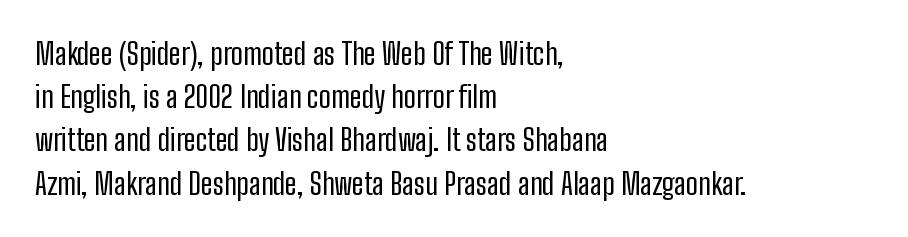
Q: Is the text bold? A: No.
Q: Is the text italic (slanted)? A: No, it is upright.
Q: Is the typeface a serif or a sans-serif typeface? A: Sans-serif.
Q: Is the text underlined? A: No.
Q: How is the paragraph aligned? A: Left-aligned.
Q: Is the spacing between letters normal or unusually wide? A: Normal.
Q: Is the spacing between lines tight, normal or loose? A: Normal.
Q: Width (condensed, normal, or wide)? A: Condensed.
Q: Stroke contrast? A: Low.
Q: x-height? A: Medium.
Q: Monospaced? A: No.
